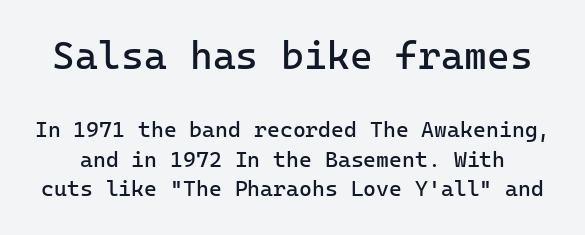
Only glyphs here, with clear space below each row. The type sits square on the baseline with zero lean. The cut favours lightness, reaching ordinary text weight at its darkest. Visually, the top section dominates because its glyphs are scaled up. These lines sit exactly where default settings would place them.
